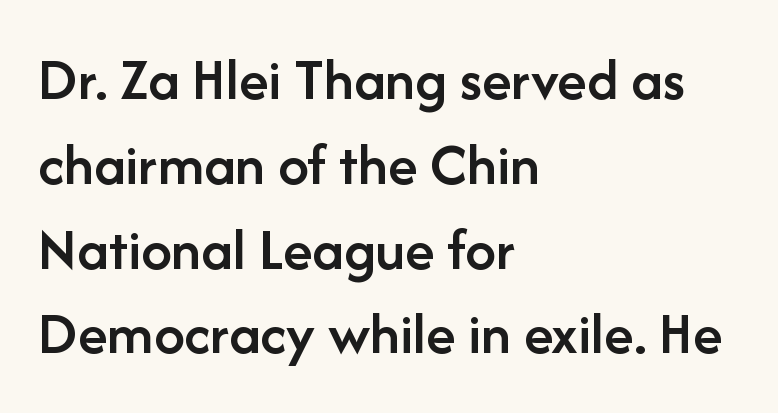
Q: Is the text bold? A: Semi-bold.
Q: Is the text italic (slanted)? A: No, it is upright.
Q: Is the typeface a serif or a sans-serif typeface? A: Sans-serif.
Q: Is the text underlined? A: No.
Q: How is the paragraph aligned? A: Left-aligned.
Q: Is the spacing between letters normal or unusually wide? A: Normal.
Q: Is the spacing between lines tight, normal or loose? A: Normal.
Q: Width (condensed, normal, or wide)? A: Normal.
Q: Stroke contrast? A: Low.
Q: x-height? A: Medium.
Q: Monospaced? A: No.
